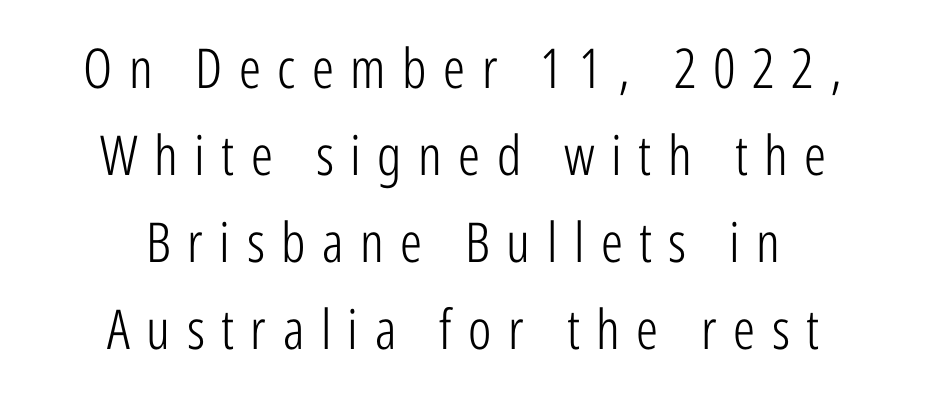
{"serif": "no", "italic": "no", "bold": "no", "weight": "light", "width": "condensed", "stroke_contrast": "low", "x_height": "medium", "monospaced": "no", "underline": "no", "align": "center", "line_spacing": "normal", "line_spacing_ratio": 1.58, "letter_spacing": "wide", "letter_spacing_em": 0.3, "glyph_px": 55}
